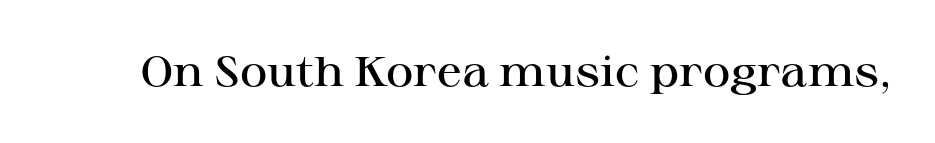
Regarding serifs, this sample has them. The type sits square on the baseline with zero lean. Firm but not heavy-handed strokes: this text is semibold. Here the glyphs are tracked normally, forming tight word shapes.
